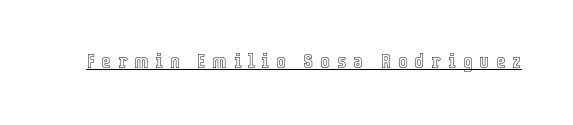
Q: Is the text italic (slanted)? A: No, it is upright.
Q: Is the text underlined? A: Yes.
Q: Is the spacing between letters normal or unusually wide? A: Unusually wide.
